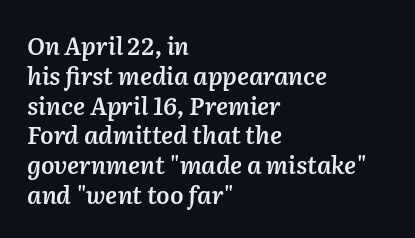
Q: Is the text bold? A: Semi-bold.
Q: Is the text italic (slanted)? A: Yes, it leans right by about 2 degrees.
Q: Is the text underlined? A: No.
Q: How is the paragraph aligned? A: Left-aligned.
Q: Is the spacing between letters normal or unusually wide? A: Normal.
